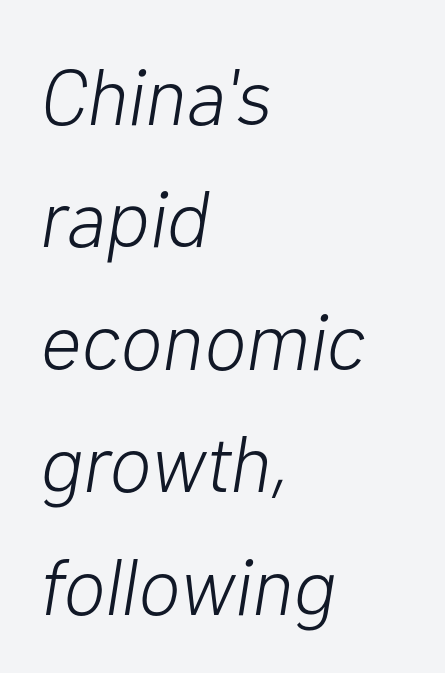
Q: Is the text bold? A: No.
Q: Is the text italic (slanted)? A: Yes, it leans right by about 10 degrees.
Q: Is the text underlined? A: No.
Q: How is the paragraph aligned? A: Left-aligned.
Q: Is the spacing between letters normal or unusually wide? A: Normal.
Q: Is the spacing between lines tight, normal or loose? A: Normal.
Q: Width (condensed, normal, or wide)? A: Normal.
Q: Stroke contrast? A: Low.
Q: x-height? A: Medium.
Q: Monospaced? A: No.
